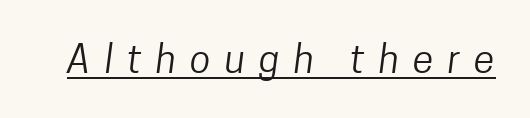
The image shows 38 px regular-weight, condensed sans-serif type; set unusually wide letter spacing (+0.37 em), underlined; low stroke contrast and a medium x-height.
